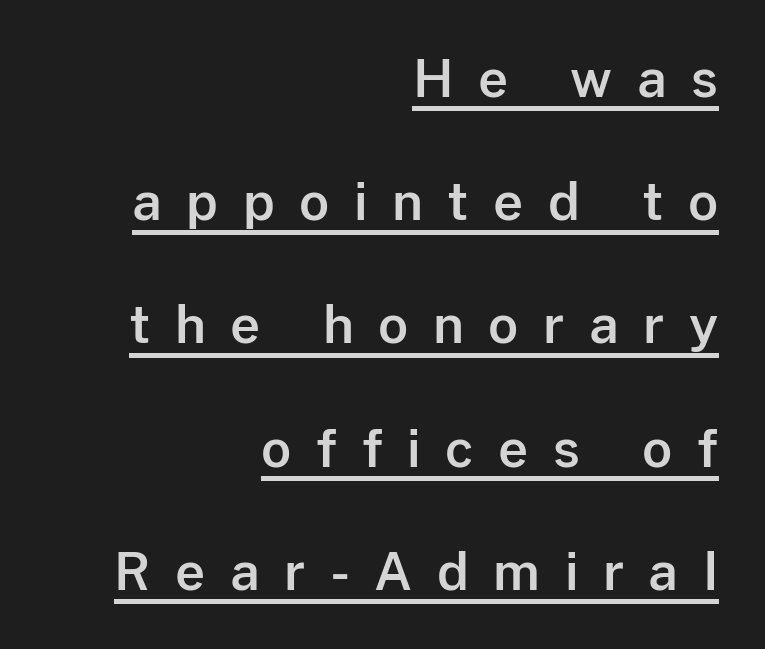
Each line of the rendering has a horizontal stroke beneath the glyphs. These lines are composed in type without serifs. The passage shown is typed in a proportional face where columns would drift. There is plenty of visible air inserted between adjacent glyphs.
